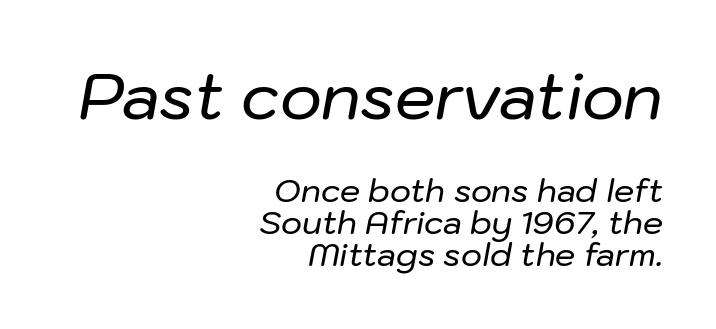
{"italic": "yes", "lean": "right", "slant_degrees": 10, "width": "normal", "stroke_contrast": "low", "x_height": "medium", "monospaced": "no", "underline": "no", "align": "right", "line_spacing": "tight", "line_spacing_ratio": 1.01, "letter_spacing": "normal", "letter_spacing_em": 0.0, "larger_block": "first", "size_ratio": 2.0, "glyph_px": 64}
